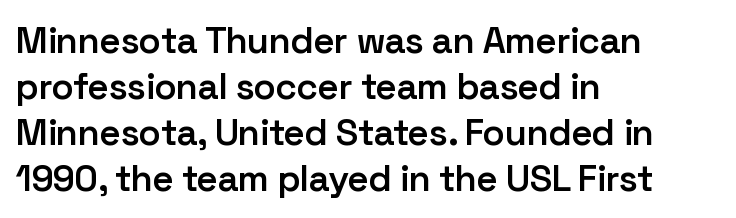
Beneath every word, the page is bare. The type family on display is of the sans-serif kind. Designer's note — italics off, roman on. Each letter keeps its own natural width here, so spacing adapts to shape.
